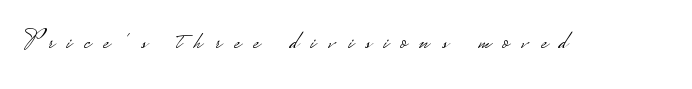
Each stroke keeps to a modest, everyday thickness or less. Letter spacing: wide. The string is rendered with underlining switched off.
